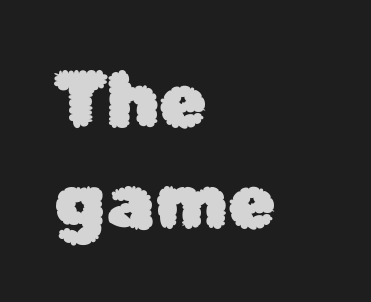
{"serif": "no", "italic": "no", "width": "normal", "stroke_contrast": "low", "x_height": "medium", "monospaced": "no", "underline": "no", "align": "left", "line_spacing": "normal", "line_spacing_ratio": 1.29, "letter_spacing": "normal", "letter_spacing_em": 0.0, "glyph_px": 78}
